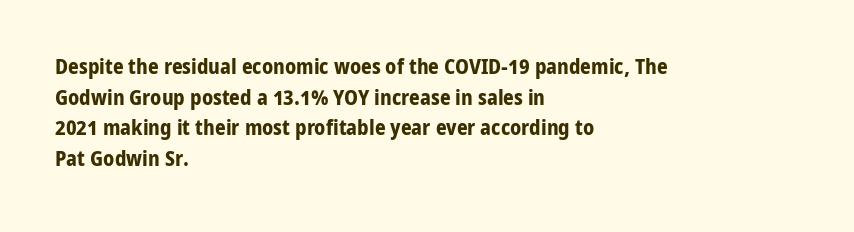
The image shows 21 px bold type, upright; set left-aligned, normal line spacing (1.46x), normal letter spacing, not underlined.
